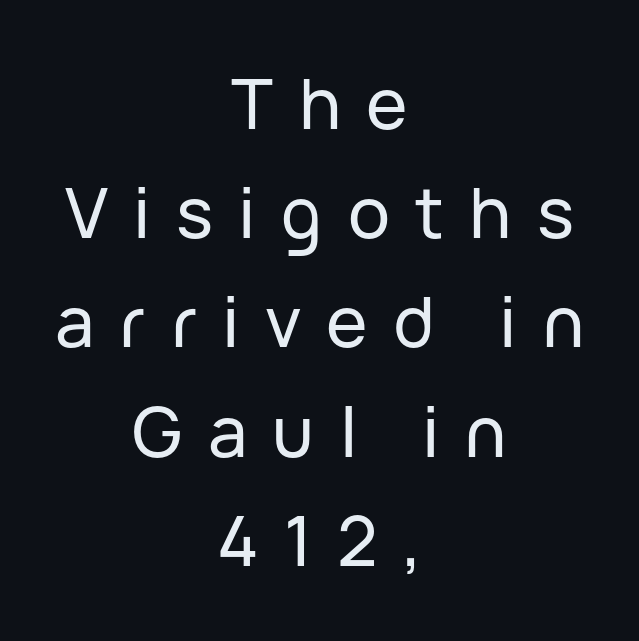
The area under the type is left untouched. The tracking jumps out immediately: characters are airy and widely separated. Letterform terminals end flat and unadorned throughout the passage. The lettering stays uniformly vertical, giving the passage a roman look.
